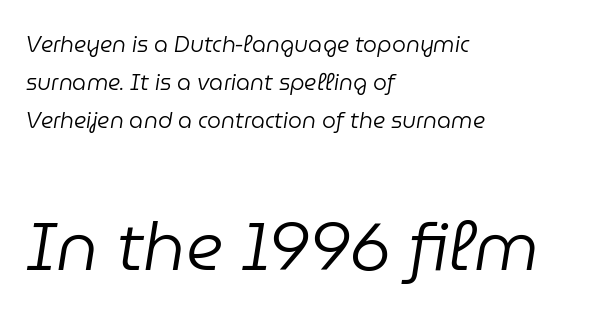
Q: Is the text bold? A: No.
Q: Is the text italic (slanted)? A: Yes, it leans right by about 9 degrees.
Q: Is the text underlined? A: No.
Q: How is the paragraph aligned? A: Left-aligned.
Q: Is the spacing between letters normal or unusually wide? A: Normal.
Q: Which block of text is set in a larger size, the first (top) or the second (bottom)? A: The second (bottom) one.
Q: Width (condensed, normal, or wide)? A: Normal.
Q: Stroke contrast? A: Low.
Q: x-height? A: Medium.
Q: Monospaced? A: No.
